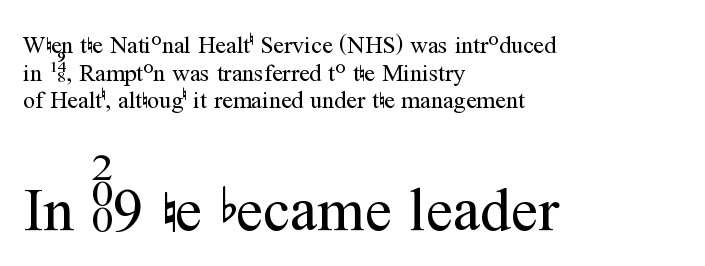
Q: Is the text bold? A: No.
Q: Is the text italic (slanted)? A: No, it is upright.
Q: Is the typeface a serif or a sans-serif typeface? A: Serif.
Q: Is the text underlined? A: No.
Q: How is the paragraph aligned? A: Left-aligned.
Q: Is the spacing between letters normal or unusually wide? A: Normal.
Q: Is the spacing between lines tight, normal or loose? A: Tight.
Q: Which block of text is set in a larger size, the first (top) or the second (bottom)? A: The second (bottom) one.
Q: Width (condensed, normal, or wide)? A: Normal.
Q: Stroke contrast? A: Medium.
Q: x-height? A: Medium.
Q: Monospaced? A: No.
